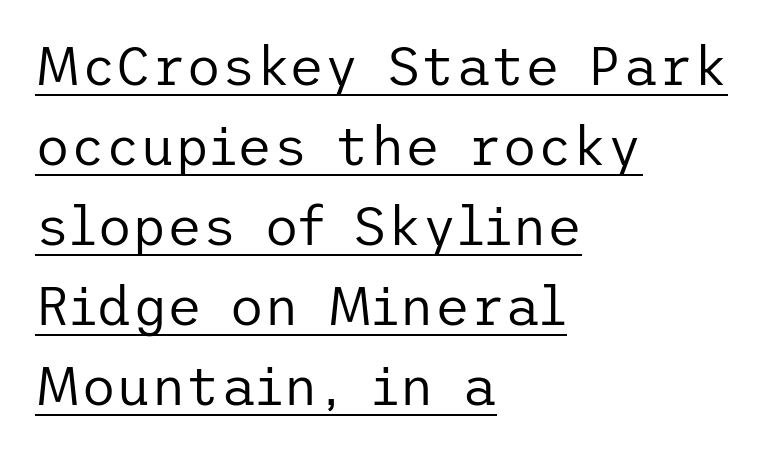
The gaps between neighbouring characters are ordinary and unremarkable. What decoration does the sample have? An underline. The block of text has a typical density, with ordinary space between rows. The compositor pushed each line to the left boundary. Nope, no serifs anywhere on these letters. The lettering holds an erect, upright posture throughout.
